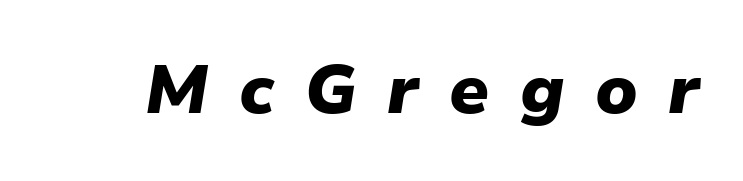
Do the characters align in a grid? No, the font is proportional. On the weight axis this lands at bold, roughly 700. The specimen reads as italic at a glance. The space directly below the letters is spotless.
